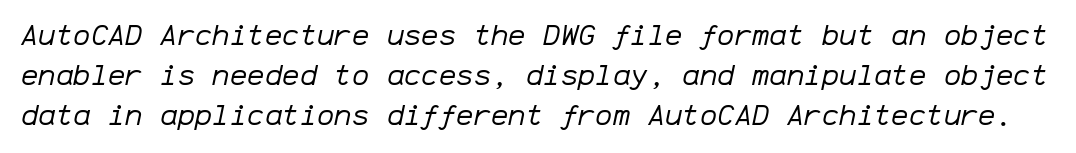
The image shows 29 px regular-weight type, italic (leaning right), monospaced; set normal line spacing (1.38x), normal letter spacing, not underlined; low stroke contrast and a medium x-height.
